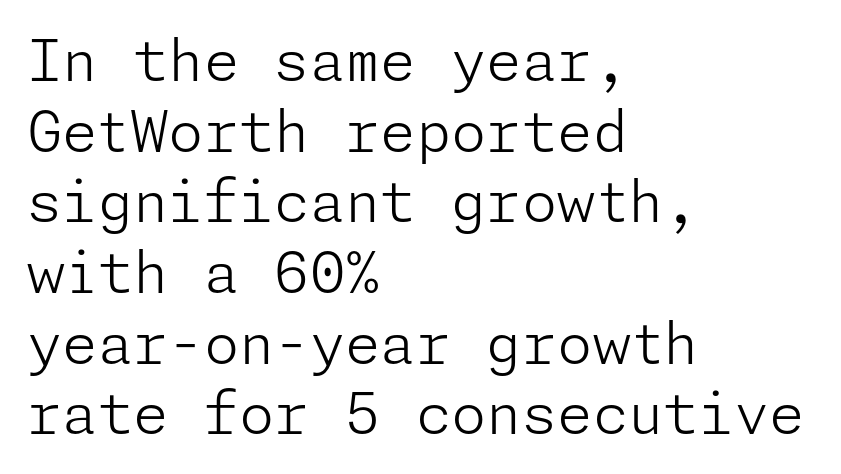
The image shows 57 px light sans-serif type, upright; set left-aligned, line spacing 1.24x, normal letter spacing, not underlined; low stroke contrast and a medium x-height.
